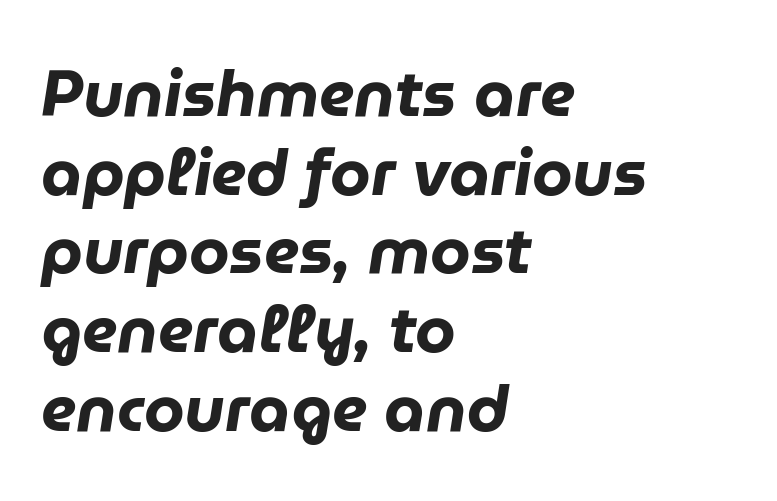
Q: Is the text bold? A: Yes.
Q: Is the text italic (slanted)? A: Yes, it leans right by about 9 degrees.
Q: Is the text underlined? A: No.
Q: How is the paragraph aligned? A: Left-aligned.
Q: Is the spacing between letters normal or unusually wide? A: Normal.
Q: Width (condensed, normal, or wide)? A: Normal.
Q: Stroke contrast? A: Low.
Q: x-height? A: Medium.
Q: Monospaced? A: No.
